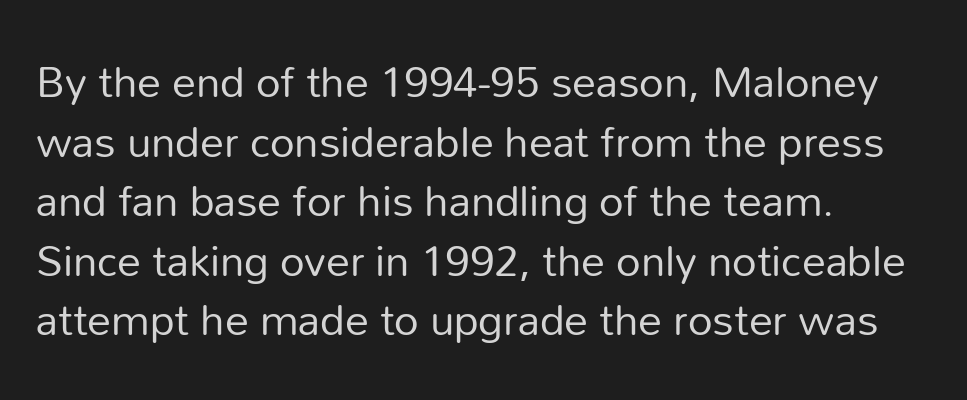
Does extra space separate the letters? No, they use regular spacing. Serif or sans? Sans — the stroke terminals are bare. The rendering uses natural spacing where letterforms have individual widths. The string is rendered with underlining switched off. Stems and bowls with no extra thickness — not bold.
